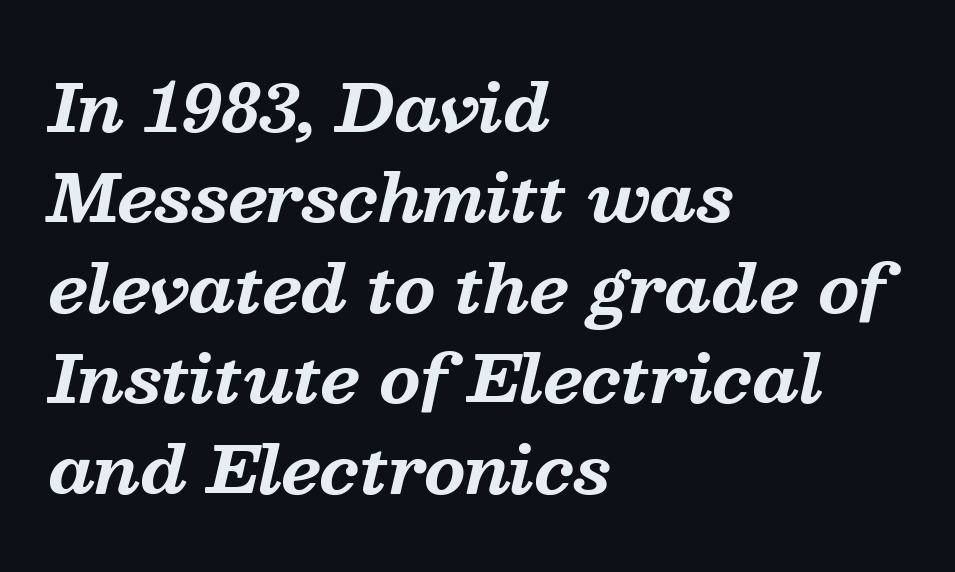
Q: Is the text bold? A: Yes.
Q: Is the text italic (slanted)? A: Yes, it leans right by about 13 degrees.
Q: Is the typeface a serif or a sans-serif typeface? A: Serif.
Q: Is the text underlined? A: No.
Q: How is the paragraph aligned? A: Left-aligned.
Q: Is the spacing between letters normal or unusually wide? A: Normal.
Q: Is the spacing between lines tight, normal or loose? A: Normal.
Q: Width (condensed, normal, or wide)? A: Normal.
Q: Stroke contrast? A: Medium.
Q: x-height? A: Medium.
Q: Monospaced? A: No.
